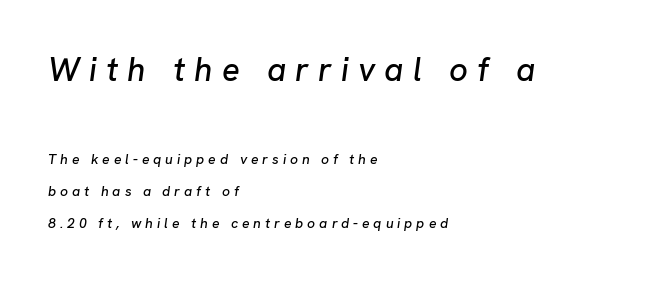
Looks like regular typesetting: each glyph gets only the width it needs. A student would notice the top passage is typeset larger than what follows. No word sits above an underline. Honestly, the letter spacing is so wide it's the main thing you notice. These lines are set flush left with a ragged right edge.
